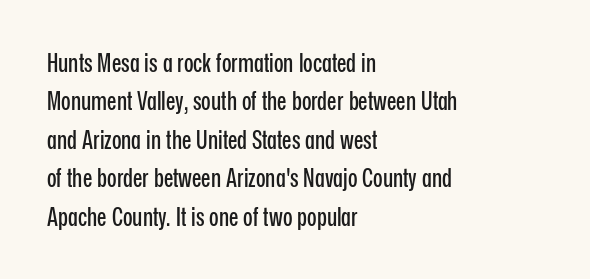
Q: Is the text italic (slanted)? A: No, it is upright.
Q: Is the text underlined? A: No.
Q: How is the paragraph aligned? A: Left-aligned.
Q: Is the spacing between letters normal or unusually wide? A: Normal.
Q: Is the spacing between lines tight, normal or loose? A: Normal.
